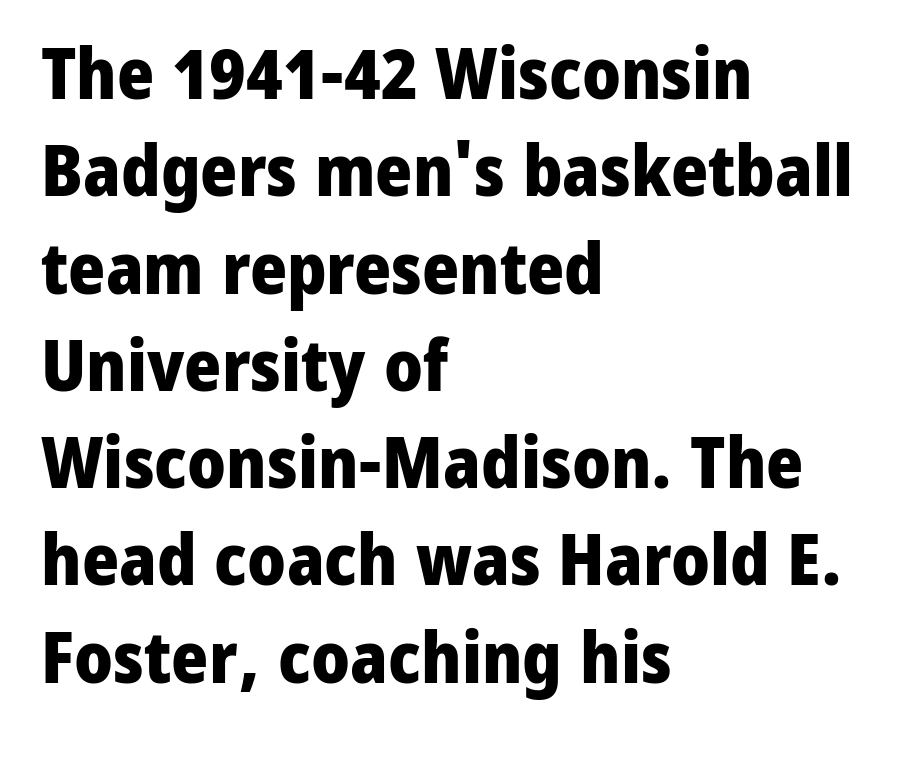
The image shows 71 px heavy sans-serif type, upright; set left-aligned, normal line spacing (1.37x), normal letter spacing, not underlined; low stroke contrast and a medium x-height.
